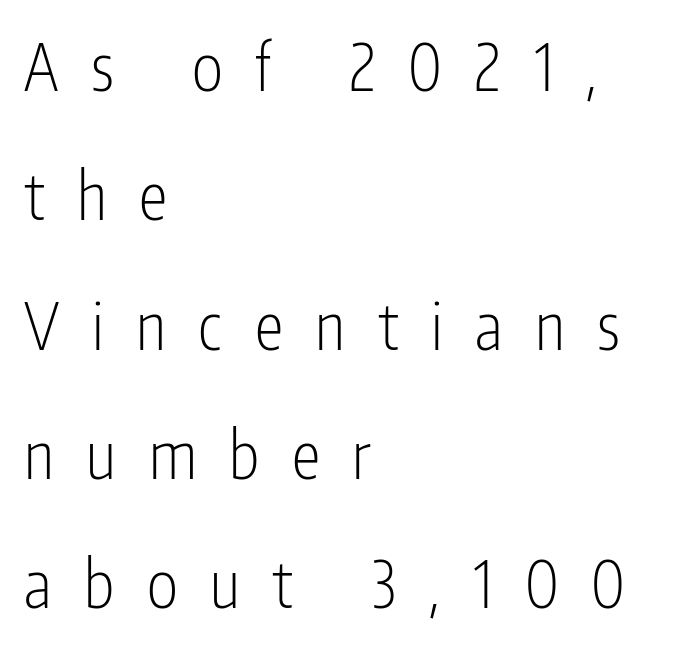
Q: Is the text bold? A: No.
Q: Is the text italic (slanted)? A: No, it is upright.
Q: Is the typeface a serif or a sans-serif typeface? A: Sans-serif.
Q: Is the text underlined? A: No.
Q: How is the paragraph aligned? A: Left-aligned.
Q: Is the spacing between letters normal or unusually wide? A: Unusually wide.
Q: Is the spacing between lines tight, normal or loose? A: Loose.
Q: Width (condensed, normal, or wide)? A: Condensed.
Q: Stroke contrast? A: Low.
Q: x-height? A: Medium.
Q: Monospaced? A: No.
